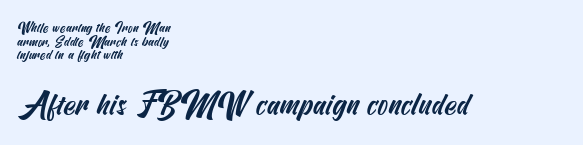
Q: Is the typeface a serif or a sans-serif typeface? A: Sans-serif.
Q: Is the text underlined? A: No.
Q: How is the paragraph aligned? A: Left-aligned.
Q: Is the spacing between letters normal or unusually wide? A: Normal.
Q: Is the spacing between lines tight, normal or loose? A: Tight.
Q: Which block of text is set in a larger size, the first (top) or the second (bottom)? A: The second (bottom) one.
Q: Width (condensed, normal, or wide)? A: Condensed.
Q: Stroke contrast? A: Medium.
Q: x-height? A: Small.
